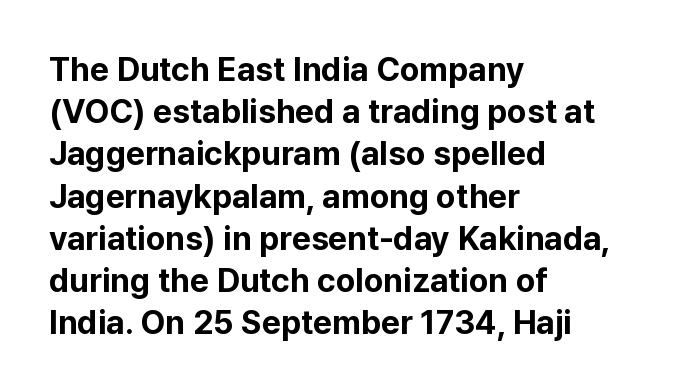
{"serif": "no", "italic": "no", "bold": "yes", "weight": "bold", "width": "normal", "stroke_contrast": "low", "x_height": "medium", "monospaced": "no", "underline": "no", "align": "left", "line_spacing": "normal", "line_spacing_ratio": 1.28, "letter_spacing": "normal", "letter_spacing_em": 0.0, "glyph_px": 33}
